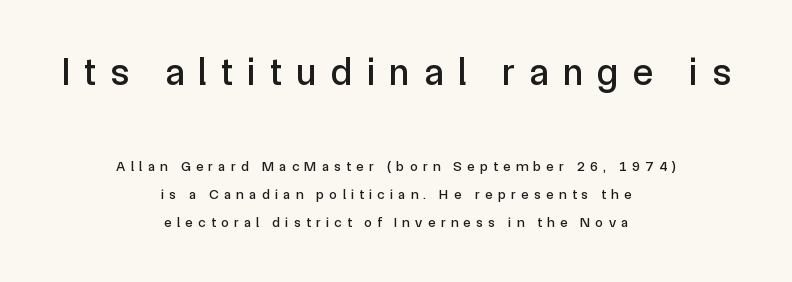
The image shows 38 px sans-serif type, upright; set centered, loose line spacing (2.03x), unusually wide letter spacing (+0.38 em), not underlined; the first (top) block is 2.71x larger; a medium x-height.
